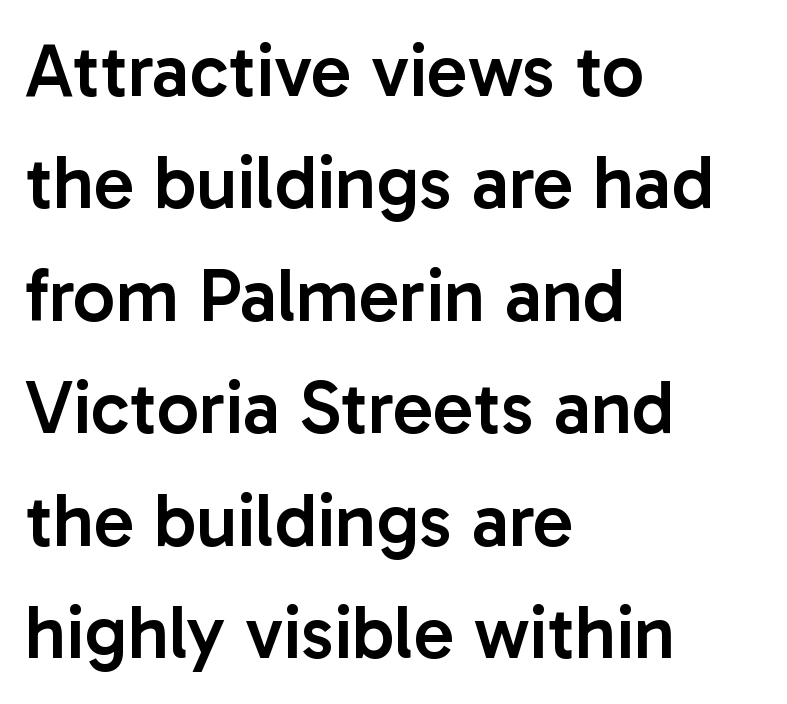
The image shows 75 px semibold sans-serif type, upright; set left-aligned, normal line spacing (1.5x), normal letter spacing, not underlined; low stroke contrast and a medium x-height.
